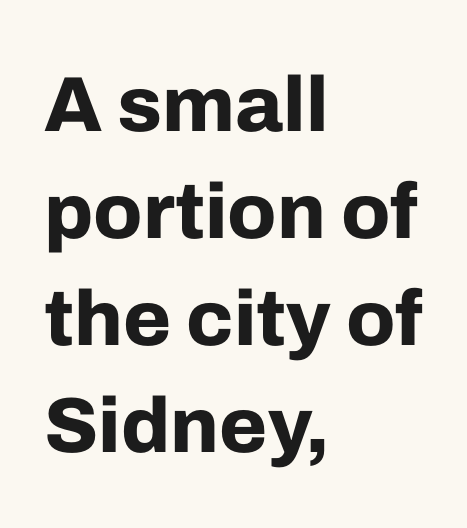
Typeset ragged right — the left edge is the straight one. The rendering shows plain stroke endings on the letterforms — a sans-serif design. Heavy, bold letterforms. Quick note: not italic, upright.
